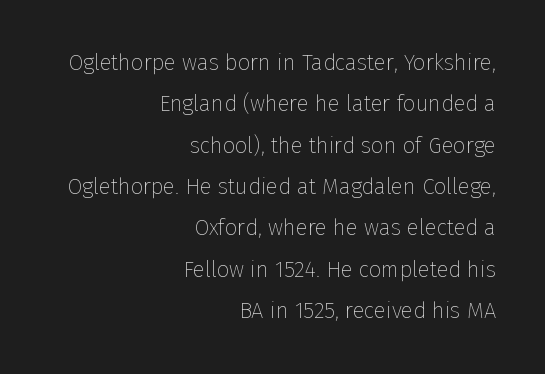
Tracking value appears to be zero — textbook default spacing. The words here are not underlined. The font is comparable to plain body text, perhaps lighter. Leftover space on each line is placed entirely before the opening word. Ordinary non-slanted type is in use.
